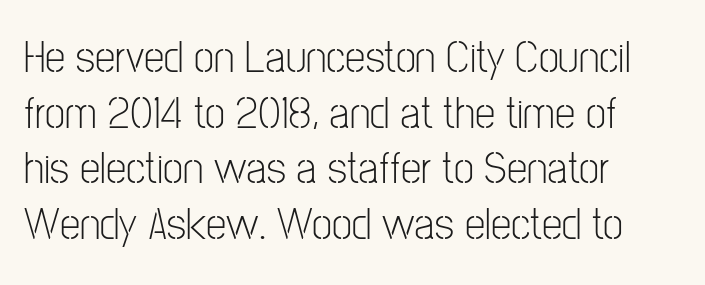
The image shows 46 px light, condensed sans-serif type, upright; set left-aligned, line spacing 1.21x, normal letter spacing, not underlined; low stroke contrast and a medium x-height.
